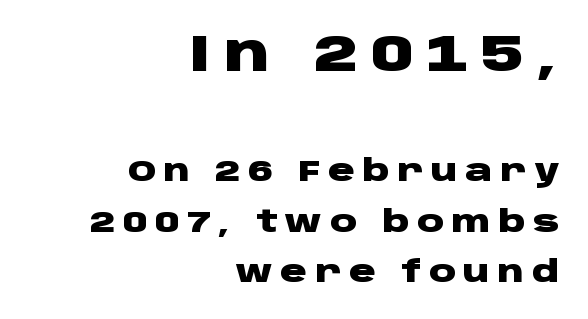
The image shows 52 px heavy, wide sans-serif type, upright; set right-aligned, normal line spacing (1.67x), unusually wide letter spacing (+0.25 em), not underlined; the first (top) block is 1.73x larger; low stroke contrast and a large x-height.
